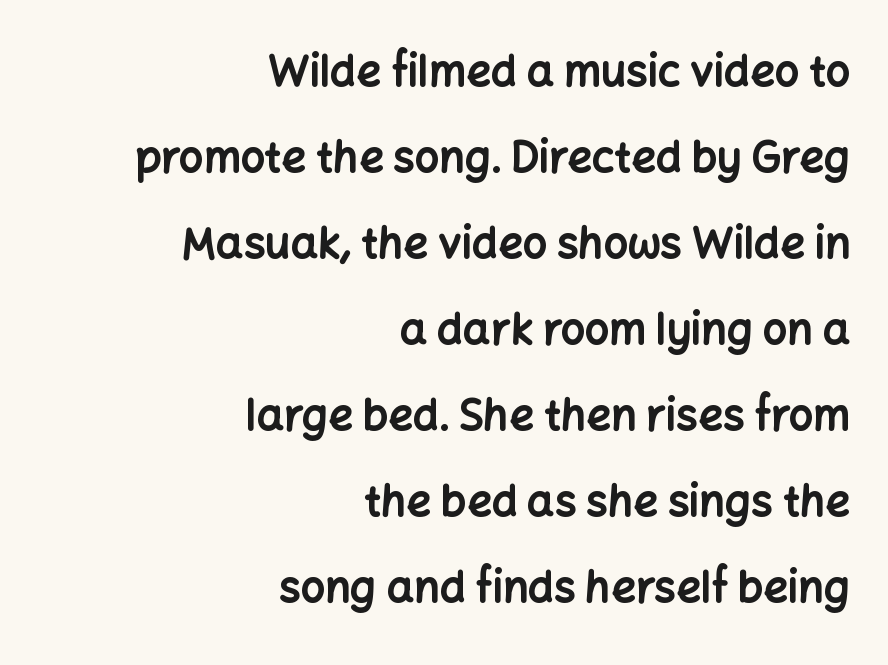
Weight: bold. Looks like regular typesetting: each glyph gets only the width it needs. The typeface chosen for these lines omits serifs. These lines keep a tight, regular rhythm from letter to letter. Typeset ragged left — the right edge is the straight one. The letters stand straight up with perfectly vertical stems.
